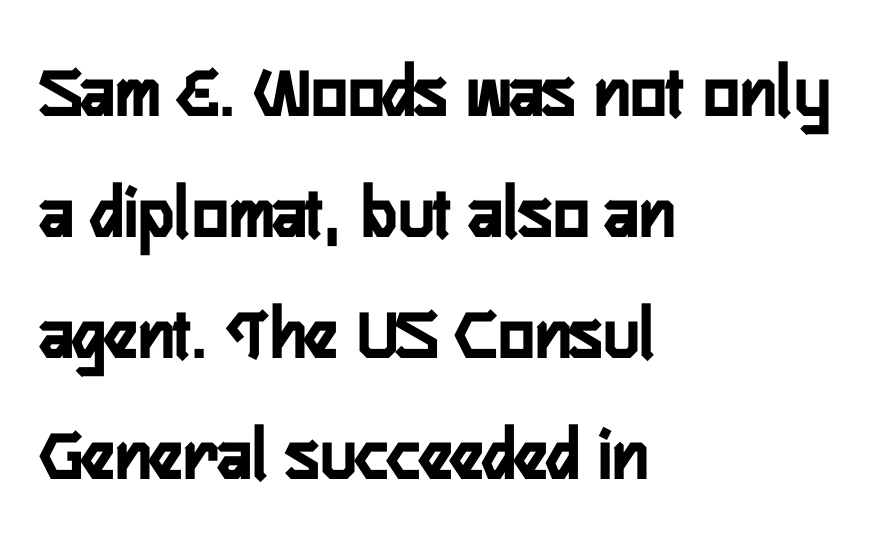
The image shows 76 px condensed sans-serif type, upright; set left-aligned, normal line spacing (1.59x), normal letter spacing, not underlined; low stroke contrast and a medium x-height.
